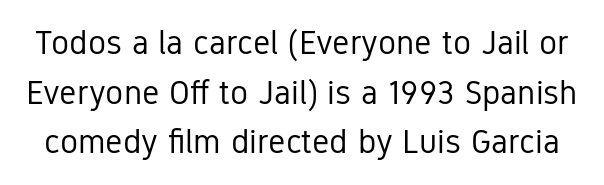
The image shows 34 px regular-weight, condensed sans-serif type, upright; set normal line spacing (1.46x), normal letter spacing, not underlined; low stroke contrast and a medium x-height.
